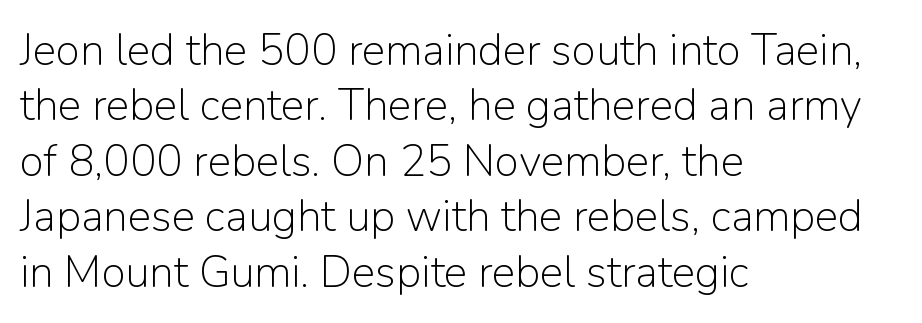
I'd call this a sans setting — the letters go barefoot. Students, note that the glyphs here touch the page at normal intervals. The specimen reads as upright at a glance. Is this a fixed-width face? No — the glyphs have proportional, varying widths. The ragged edge is on the right, which tells us the setting is flush left.
